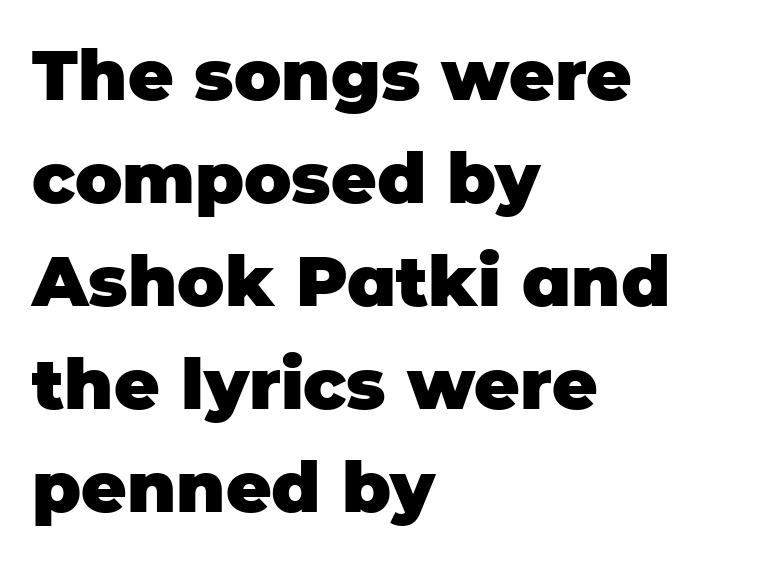
The image shows 70 px heavy sans-serif type, upright; set left-aligned, normal line spacing (1.47x), normal letter spacing, not underlined; low stroke contrast and a large x-height.
